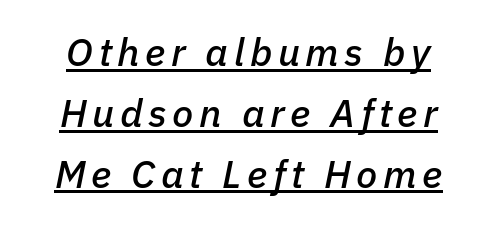
The image shows 39 px text type, italic (leaning right); set centered, normal line spacing (1.56x), underlined; low stroke contrast and a medium x-height.
